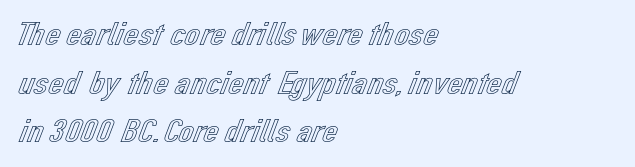
The vertical gap from one line to the next is medium. Default kerning and tracking; the words read as compact shapes. The setting favours the left margin, as ordinary paragraphs usually do. Unmarked baselines from the first word to the last.
